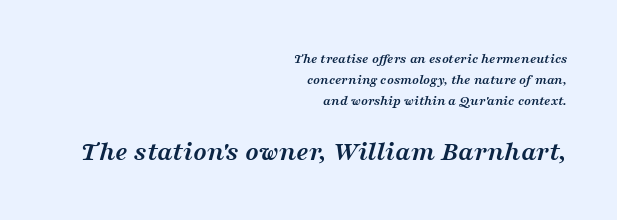
Size contrast runs from small at the top to large at the bottom. Typographically, this falls in the serif category. Strong, thick strokes mark this as bold type. The rows are spaced the way most documents space them. The rendering applies a slant to the glyphs. The rag falls on the left side of this text block.
